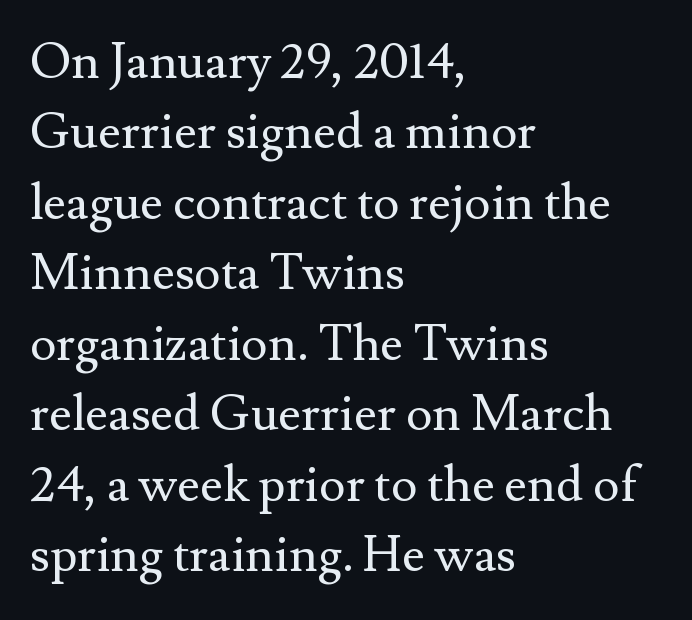
{"serif": "yes", "italic": "no", "bold": "no", "weight": "regular", "width": "normal", "stroke_contrast": "medium", "x_height": "small", "monospaced": "no", "underline": "no", "align": "left", "line_spacing": "normal", "line_spacing_ratio": 1.41, "letter_spacing": "normal", "letter_spacing_em": 0.0, "glyph_px": 50}
